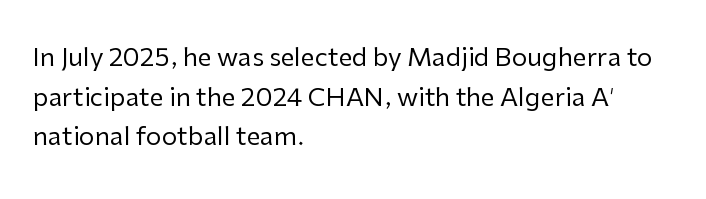
{"italic": "no", "bold": "no", "underline": "no", "align": "left", "line_spacing": "normal", "line_spacing_ratio": 1.59, "letter_spacing": "normal", "letter_spacing_em": 0.0, "glyph_px": 25}
